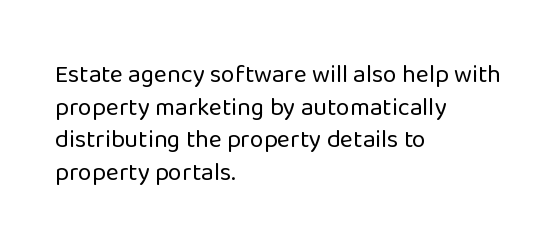
The image shows 25 px text type, upright; set left-aligned, normal line spacing (1.31x), normal letter spacing, not underlined.
